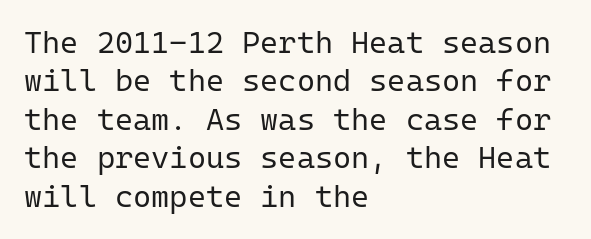
{"serif": "no", "italic": "no", "bold": "no", "weight": "regular", "width": "normal", "stroke_contrast": "low", "x_height": "medium", "monospaced": "yes", "underline": "no", "align": "left", "line_spacing_ratio": 1.24, "letter_spacing": "normal", "letter_spacing_em": 0.0, "glyph_px": 31}
